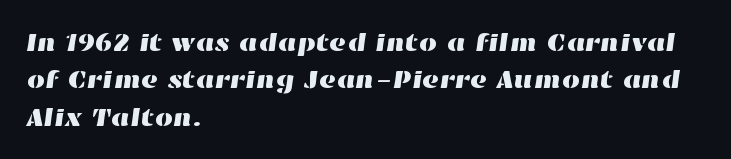
{"underline": "no", "align": "left", "line_spacing": "normal", "line_spacing_ratio": 1.44, "letter_spacing": "normal", "letter_spacing_em": 0.0, "glyph_px": 26}
